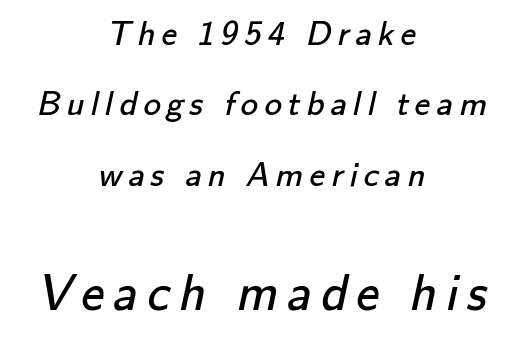
Q: Is the text bold? A: No.
Q: Is the typeface a serif or a sans-serif typeface? A: Sans-serif.
Q: Is the text underlined? A: No.
Q: How is the paragraph aligned? A: Centered.
Q: Is the spacing between lines tight, normal or loose? A: Loose.
Q: Which block of text is set in a larger size, the first (top) or the second (bottom)? A: The second (bottom) one.
Q: Width (condensed, normal, or wide)? A: Normal.
Q: Stroke contrast? A: Low.
Q: x-height? A: Small.
Q: Monospaced? A: No.
